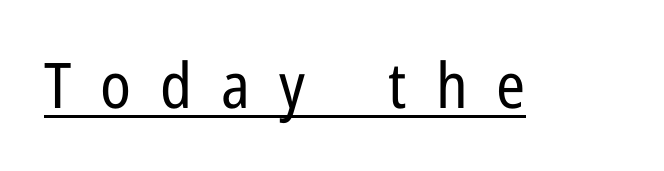
Does extra space separate the letters? Yes, quite a lot of it. Note the varied advance widths — an 'i' is clearly narrower than an 'm'. The font sits on the lighter half of the weight spectrum, regular included. Is this a sans? Yes — the strokes have no serifs. This is underlined copy, the kind a proofreader might mark for attention.
